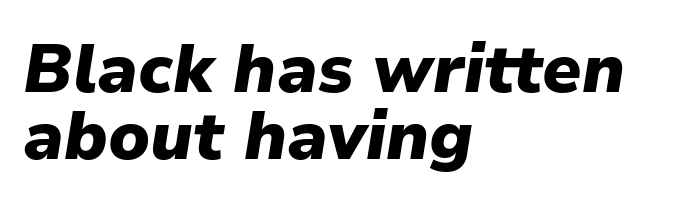
The image shows 68 px heavy type, italic (leaning right); set left-aligned, tight line spacing (0.98x), normal letter spacing, not underlined; low stroke contrast and a medium x-height.
